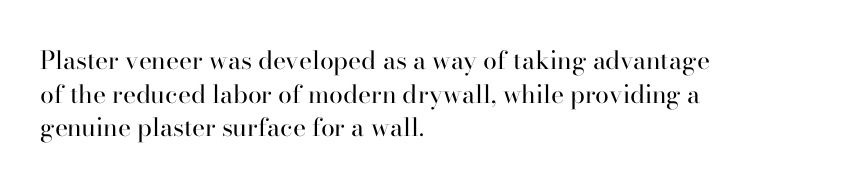
Q: Is the text bold? A: No.
Q: Is the text italic (slanted)? A: No, it is upright.
Q: Is the text underlined? A: No.
Q: How is the paragraph aligned? A: Left-aligned.
Q: Is the spacing between letters normal or unusually wide? A: Normal.
Q: Is the spacing between lines tight, normal or loose? A: Normal.
